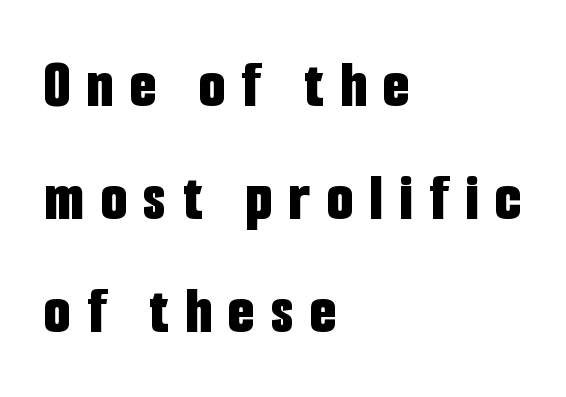
A typesetter would label this face a sans. Short and long lines alike share a common starting point at left. Note the varied advance widths — an 'i' is clearly narrower than an 'm'. These lines have a slow, spaced-out rhythm from letter to letter.
